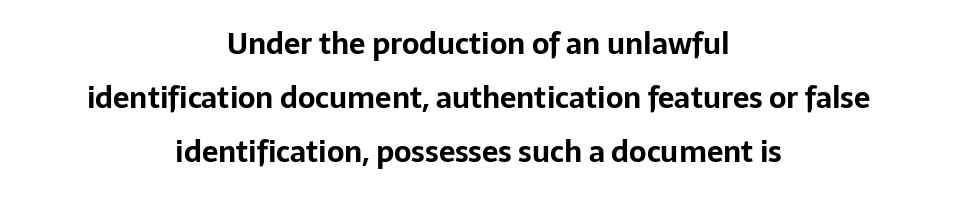
Words float on clear page, feet unadorned. These lines were composed using upright roman letters. A typesetter would call this proportional, since set widths differ per character. Note: no serifs on the glyphs. Typesetter's note: full bold, strokes at maximum text heaviness. Does extra space separate the letters? No, they use regular spacing.
